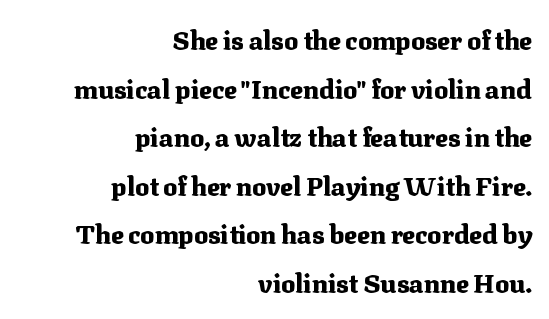
A typesetter would mark this as roman, not italic. Compared with an ordinary text face, these strokes are far heavier — a full bold. The compositor pushed each line to the right boundary. Standard letterfit; no display-style spreading of the glyphs.
